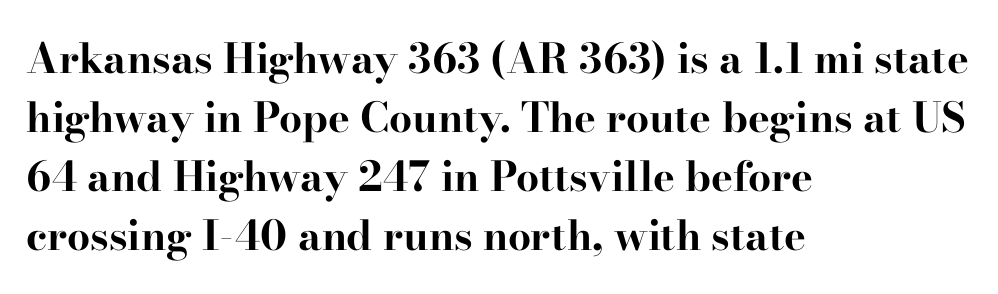
The image shows 41 px bold, wide serif type, upright; set left-aligned, normal line spacing (1.44x), normal letter spacing, not underlined; high stroke contrast and a small x-height.
